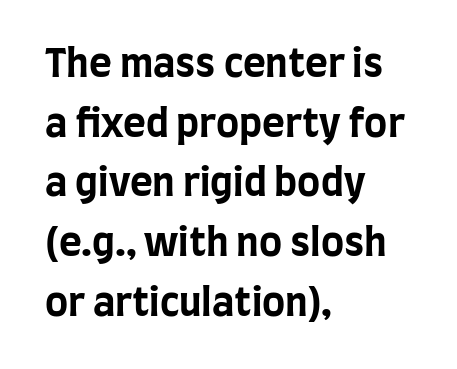
All the whitespace from short lines collects on the right. Observe the absence of serifs on each vertical stroke in this sample. Compared with typical body copy, the letter spacing here is the same. Whoever set this chose a conventional vertical rhythm. The zone under the glyphs is completely vacant. Here the designer chose a conventional face with non-uniform glyph widths.
